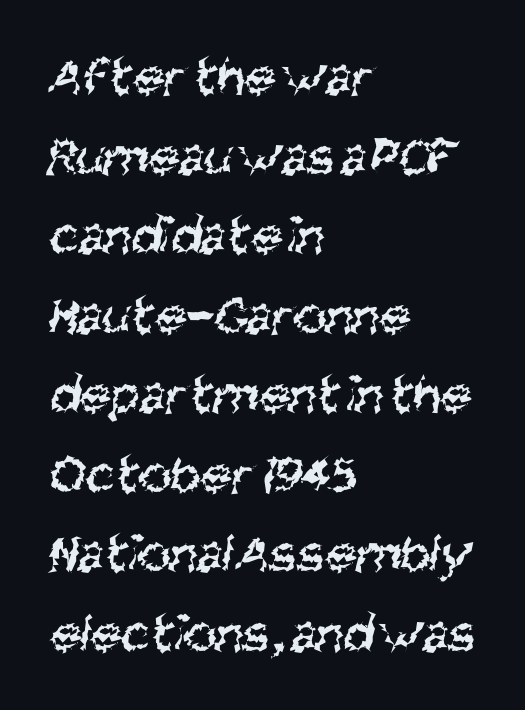
{"serif": "no", "bold": "no", "weight": "regular", "width": "condensed", "stroke_contrast": "medium", "x_height": "large", "monospaced": "no", "underline": "no", "align": "left", "line_spacing": "normal", "line_spacing_ratio": 1.42, "letter_spacing": "normal", "letter_spacing_em": 0.0, "glyph_px": 56}
